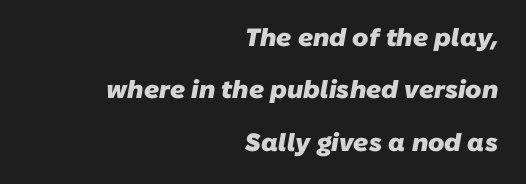
{"bold": "yes", "underline": "no", "align": "right", "line_spacing": "loose", "line_spacing_ratio": 2.1, "letter_spacing": "normal", "letter_spacing_em": 0.0, "glyph_px": 25}
